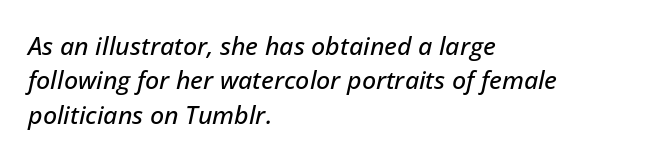
{"italic": "yes", "lean": "right", "slant_degrees": 12, "underline": "no", "align": "left", "line_spacing": "normal", "line_spacing_ratio": 1.38, "letter_spacing": "normal", "letter_spacing_em": 0.0, "glyph_px": 25}
